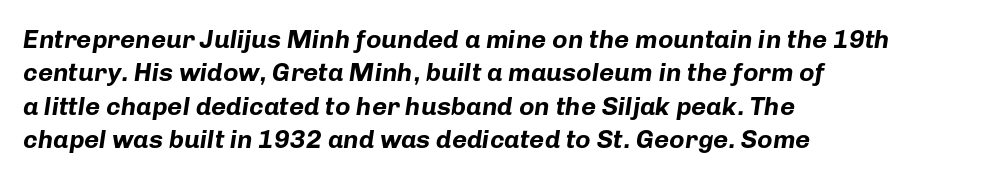
Q: Is the text bold? A: Yes.
Q: Is the text italic (slanted)? A: Yes, it leans right by about 8 degrees.
Q: Is the text underlined? A: No.
Q: How is the paragraph aligned? A: Left-aligned.
Q: Is the spacing between letters normal or unusually wide? A: Normal.
Q: Is the spacing between lines tight, normal or loose? A: Normal.
